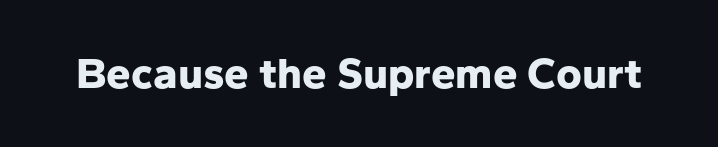
The image shows 44 px bold sans-serif type, upright; set normal letter spacing, not underlined; low stroke contrast and a medium x-height.
